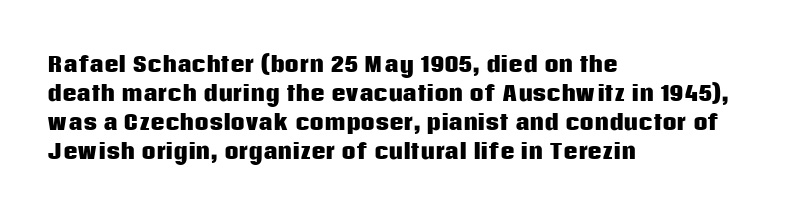
Style check: upright. The block of text has a typical density, with ordinary space between rows. The words here are not underlined. The paragraph shown leans on its left margin. The gaps between neighbouring characters are ordinary and unremarkable.
